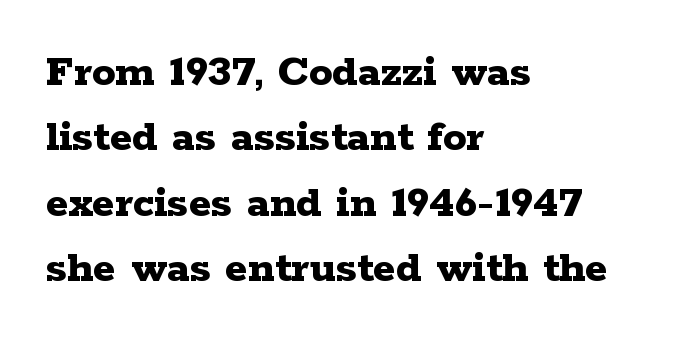
The image shows 47 px bold, wide serif type, upright; set left-aligned, normal line spacing (1.39x), normal letter spacing, not underlined; low stroke contrast and a medium x-height.
